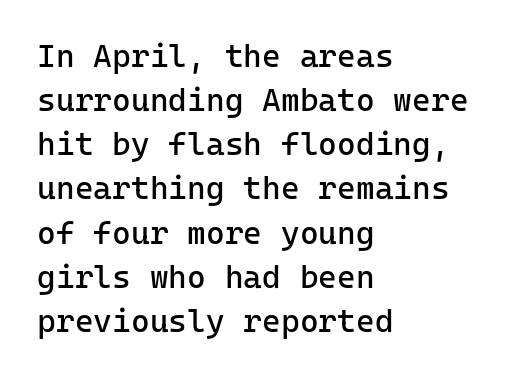
{"serif": "no", "italic": "no", "bold": "no", "weight": "regular", "width": "normal", "stroke_contrast": "low", "x_height": "medium", "underline": "no", "align": "left", "line_spacing": "normal", "line_spacing_ratio": 1.38, "letter_spacing": "normal", "letter_spacing_em": 0.0, "glyph_px": 32}
